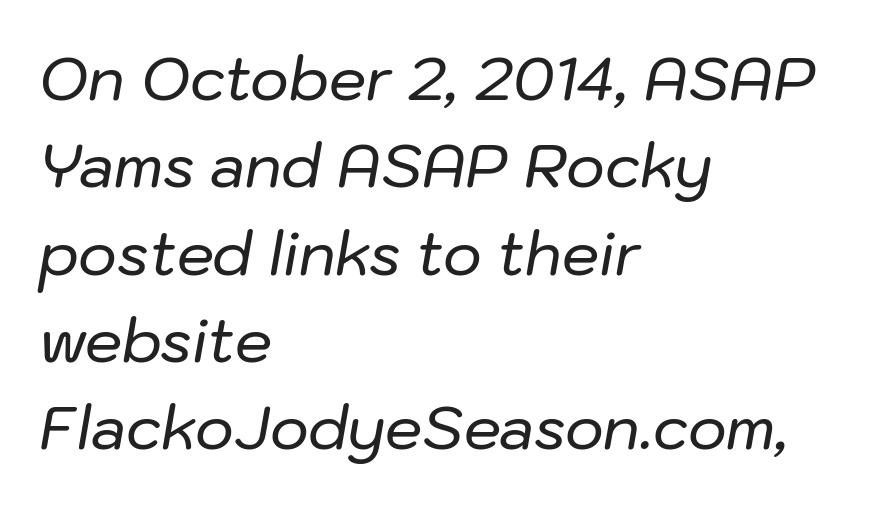
The image shows 59 px text type, italic (leaning right); set left-aligned, normal line spacing (1.48x), normal letter spacing, not underlined; low stroke contrast and a medium x-height.
